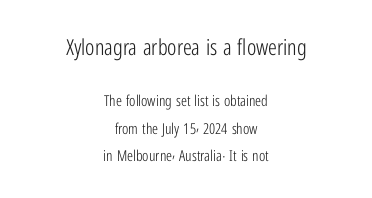
The tracking reads as untouched default to a designer's eye. Line starts and ends both wander, symmetrically. A light-to-regular cut is what we see here. It's the straight-up-and-down kind of type. The initial chunk of copy outweighs the following chunk in type size.
